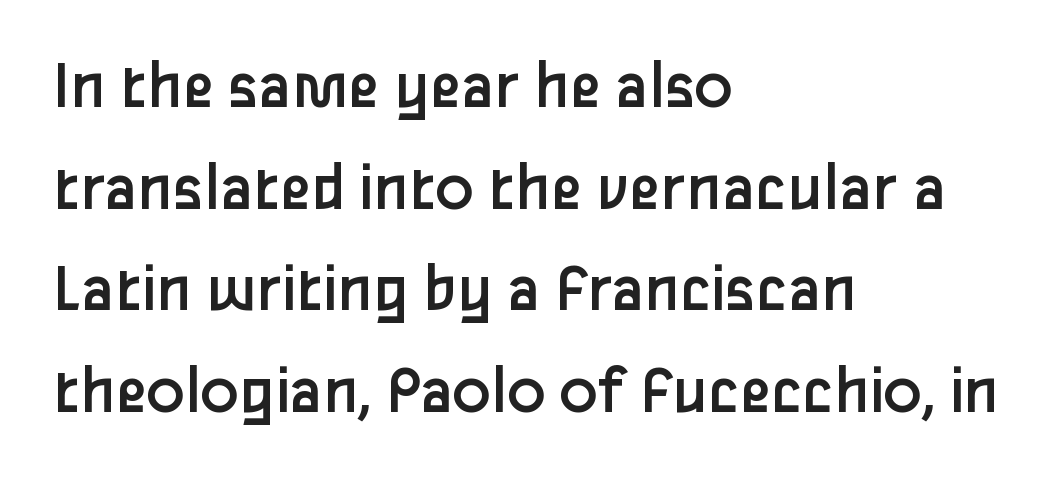
You could call the tracking neutral — neither tight nor loose. Classification — sans serif. Posture: straight, roman, zero tilt. All the whitespace from short lines collects on the right.
